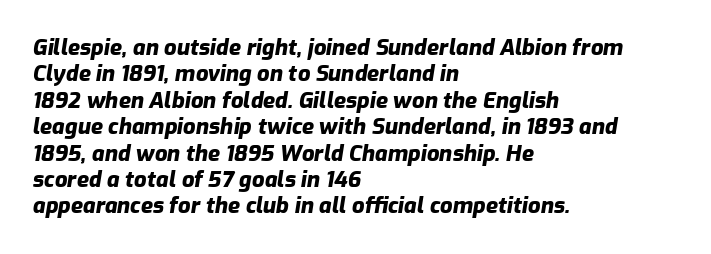
Has an underline been added? It has not. Letter spacing: default. Bold? Absolutely — the strokes are thick and heavy. Tall strokes in this sample are angled rather than plumb.
